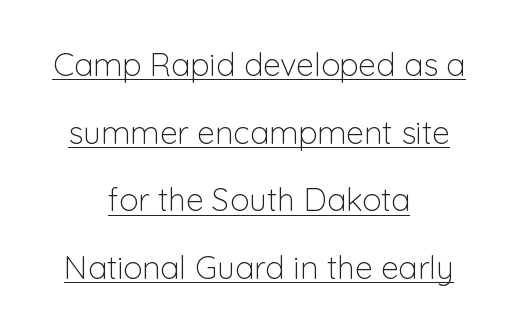
{"serif": "no", "italic": "no", "bold": "no", "weight": "light", "width": "normal", "stroke_contrast": "low", "x_height": "medium", "monospaced": "no", "underline": "yes", "align": "center", "line_spacing": "loose", "line_spacing_ratio": 2.11, "letter_spacing": "normal", "letter_spacing_em": 0.0, "glyph_px": 32}
